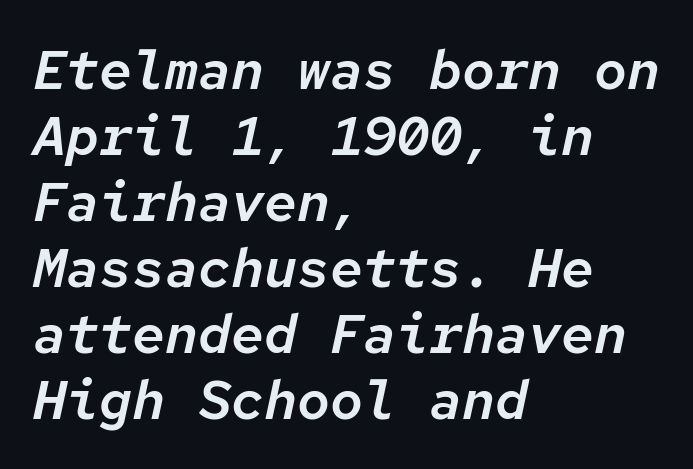
{"italic": "yes", "lean": "right", "slant_degrees": 12, "width": "normal", "stroke_contrast": "low", "x_height": "medium", "monospaced": "yes", "underline": "no", "align": "left", "line_spacing_ratio": 1.2, "letter_spacing": "normal", "letter_spacing_em": 0.0, "glyph_px": 55}
